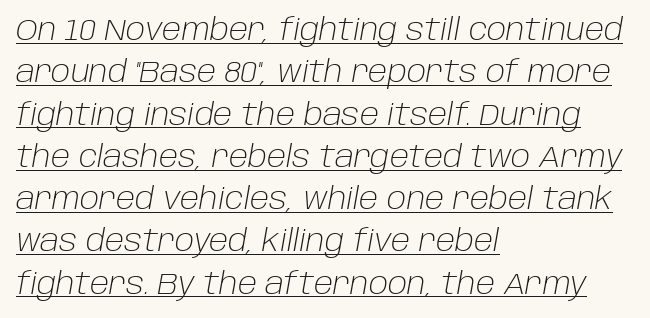
The rendering keeps characters at their native spacing. Does the lettering tilt? It does — this is italic. These lines are rendered in a variable-pitch font. This sample carries an underscore along the baseline area. A student would call this left alignment; a typographer would say flush left, rag right. On a weight scale, this lands at 450 or below.
